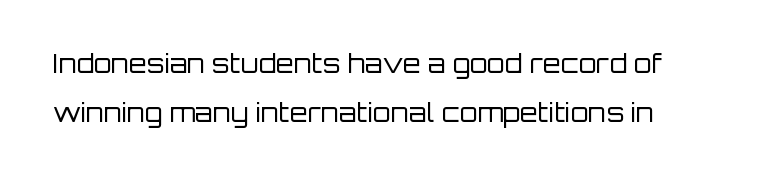
Alignment: flush left. The typeface has the unassuming heft of standard copy or less. Only glyphs here, with clear space below each row. The gaps between neighbouring characters are ordinary and unremarkable.
